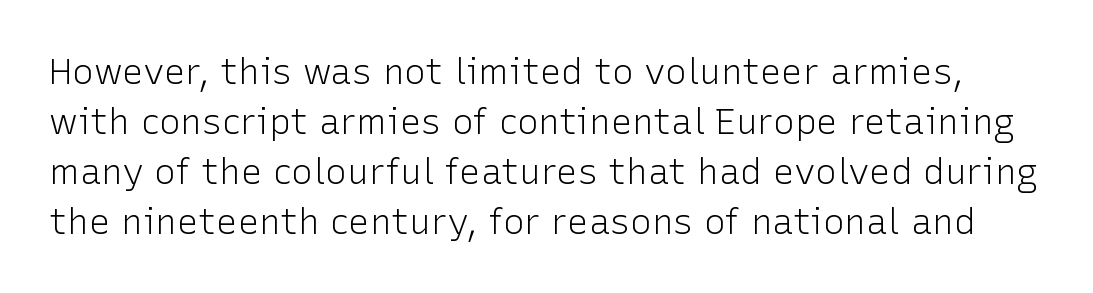
Q: Is the text bold? A: No.
Q: Is the text italic (slanted)? A: No, it is upright.
Q: Is the typeface a serif or a sans-serif typeface? A: Sans-serif.
Q: Is the text underlined? A: No.
Q: Is the spacing between letters normal or unusually wide? A: Normal.
Q: Is the spacing between lines tight, normal or loose? A: Normal.
Q: Width (condensed, normal, or wide)? A: Normal.
Q: Stroke contrast? A: Low.
Q: x-height? A: Medium.
Q: Monospaced? A: No.
